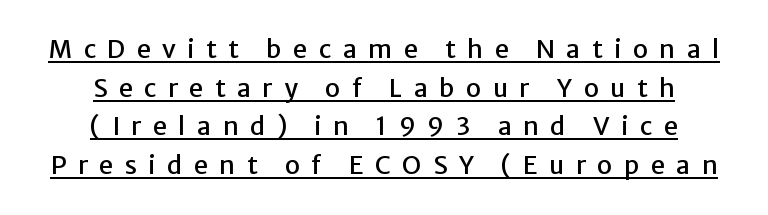
The image shows 25 px text type, upright; set centered, normal line spacing (1.55x), unusually wide letter spacing (+0.46 em), underlined.
